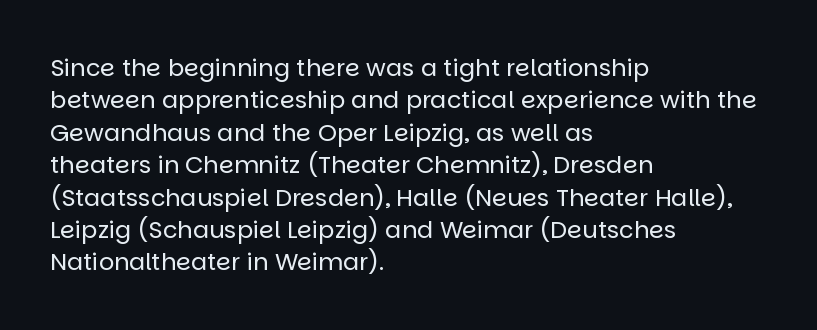
The image shows 24 px text type, upright; set left-aligned, normal line spacing (1.35x), normal letter spacing, not underlined.
